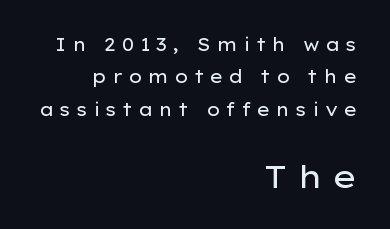
{"serif": "no", "italic": "no", "bold": "no", "weight": "regular", "width": "wide", "stroke_contrast": "low", "x_height": "medium", "monospaced": "no", "underline": "no", "align": "right", "line_spacing_ratio": 1.8, "letter_spacing": "wide", "letter_spacing_em": 0.28, "larger_block": "second", "size_ratio": 1.78, "glyph_px": 32}
